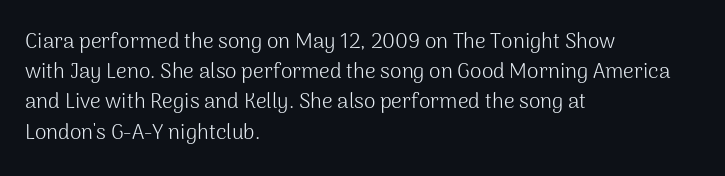
The image shows 21 px text type, upright; set left-aligned, normal line spacing (1.44x), normal letter spacing, not underlined.
